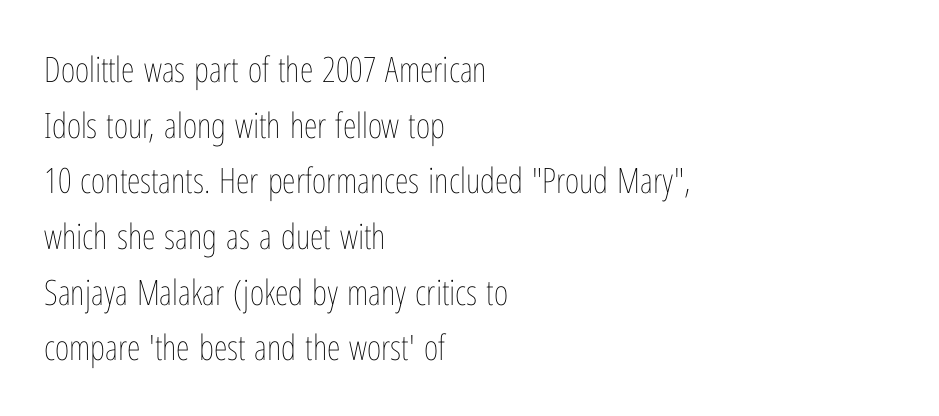
A typesetter would mark this as roman, not italic. Quick note: underline off. Successive baselines arrive at the customary interval. The rendering keeps characters at their native spacing.
